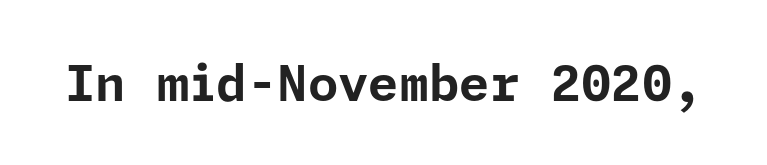
{"serif": "no", "italic": "no", "bold": "yes", "weight": "bold", "width": "normal", "stroke_contrast": "low", "x_height": "medium", "underline": "no", "letter_spacing": "normal", "letter_spacing_em": 0.0, "glyph_px": 49}
